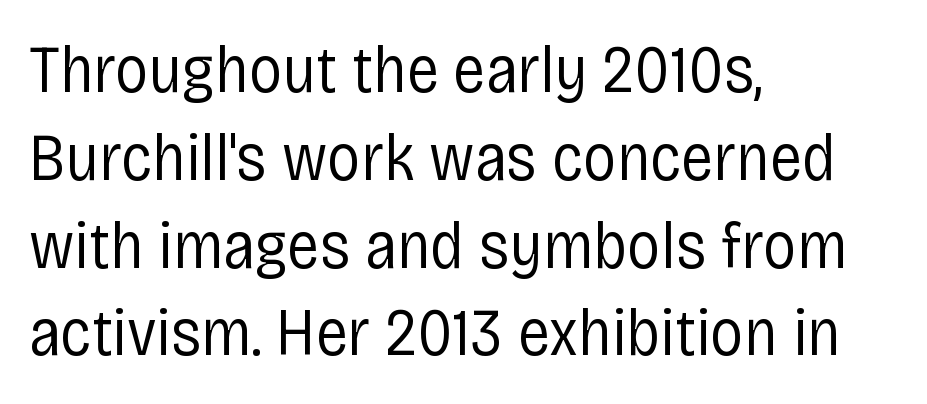
The image shows 67 px regular-weight, condensed sans-serif type, upright; set left-aligned, normal line spacing (1.31x), normal letter spacing, not underlined; low stroke contrast and a large x-height.
